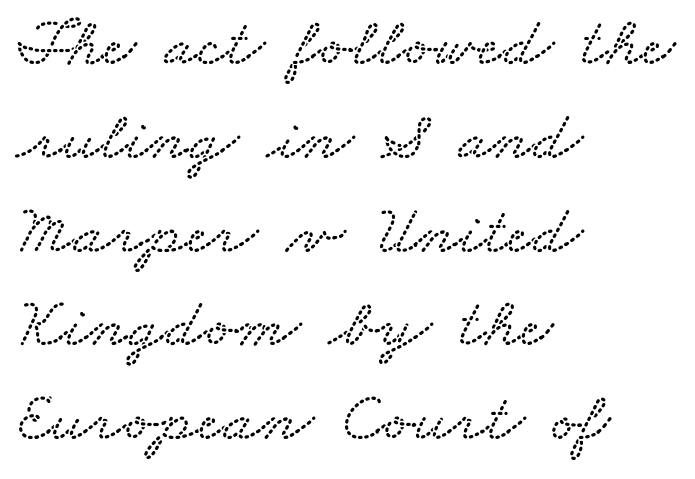
{"width": "wide", "stroke_contrast": "low", "x_height": "small", "monospaced": "no", "underline": "no", "align": "left", "line_spacing": "normal", "line_spacing_ratio": 1.34, "letter_spacing": "normal", "letter_spacing_em": 0.0, "glyph_px": 70}
